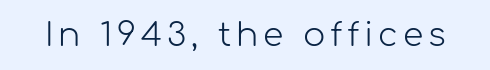
The image shows 33 px light sans-serif type, upright; set not underlined; low stroke contrast and a medium x-height.
